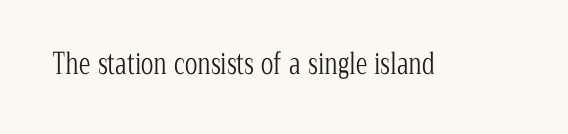
{"serif": "yes", "italic": "no", "bold": "no", "weight": "light", "width": "condensed", "stroke_contrast": "low", "x_height": "medium", "monospaced": "no", "underline": "no", "letter_spacing": "normal", "letter_spacing_em": 0.0, "glyph_px": 29}
